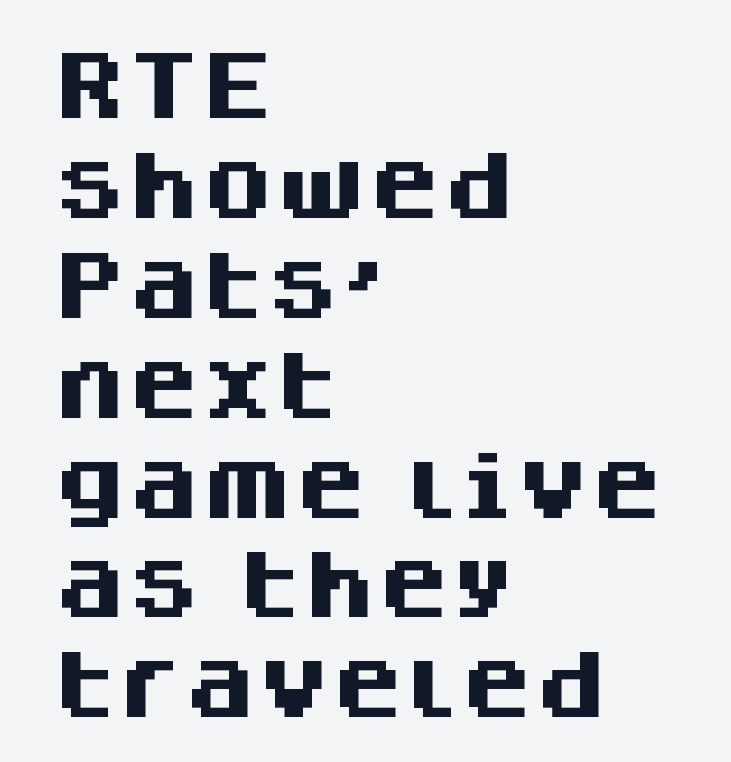
The image shows 74 px heavy sans-serif type, upright; set left-aligned, normal line spacing (1.35x), normal letter spacing, not underlined; medium stroke contrast and a large x-height.
